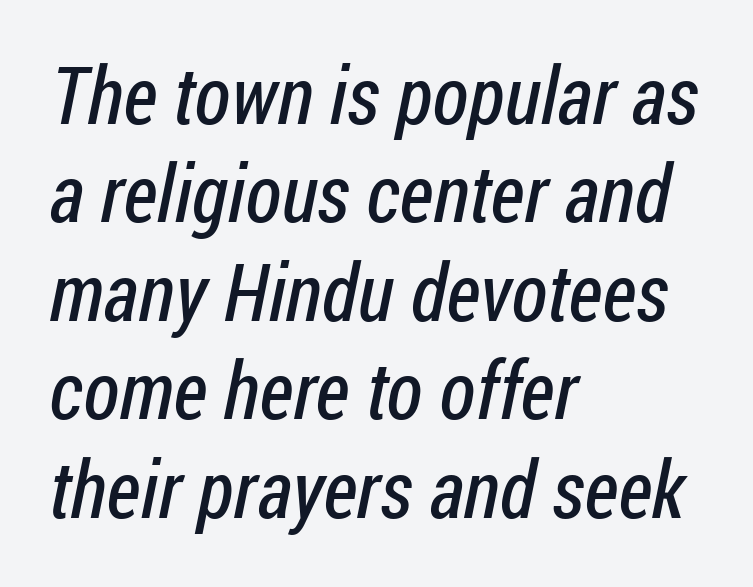
Q: Is the text bold? A: No.
Q: Is the typeface a serif or a sans-serif typeface? A: Sans-serif.
Q: Is the text underlined? A: No.
Q: How is the paragraph aligned? A: Left-aligned.
Q: Is the spacing between letters normal or unusually wide? A: Normal.
Q: Width (condensed, normal, or wide)? A: Condensed.
Q: Stroke contrast? A: Low.
Q: x-height? A: Medium.
Q: Monospaced? A: No.
